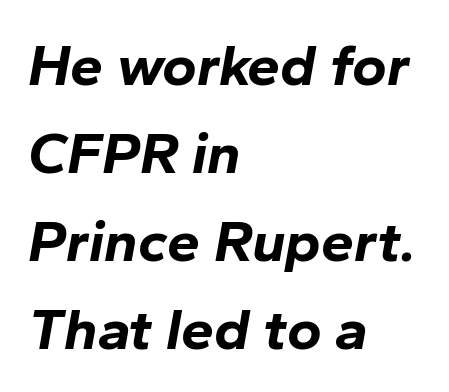
The face used here is proportionally spaced, like ordinary book or web type. Does the leading feel generous? No, just average. Posture: slanted. Letters rest on an invisible, unmarked baseline. How heavy is the stroke? Heavy — this is a bold.
